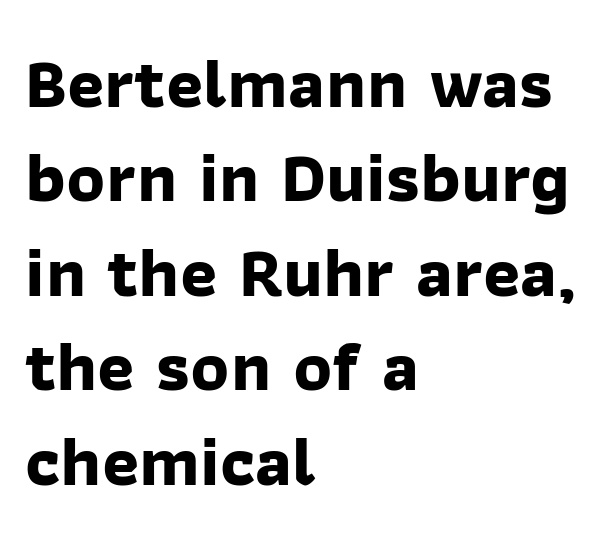
{"serif": "no", "bold": "yes", "weight": "bold", "width": "normal", "stroke_contrast": "low", "x_height": "medium", "monospaced": "no", "underline": "no", "align": "left", "line_spacing": "normal", "line_spacing_ratio": 1.33, "letter_spacing": "normal", "letter_spacing_em": 0.0, "glyph_px": 71}
